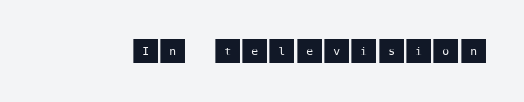
The image shows 28 px sans-serif type, upright; set normal letter spacing, not underlined; medium stroke contrast and a large x-height.
